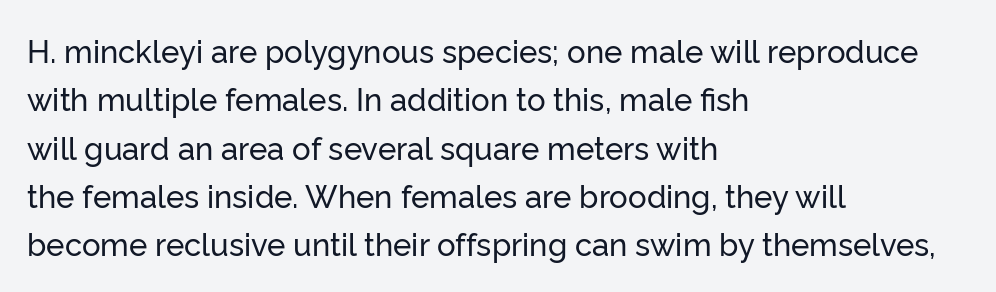
The image shows 31 px sans-serif type, upright; set left-aligned, normal line spacing (1.56x), normal letter spacing, not underlined; low stroke contrast and a medium x-height.
